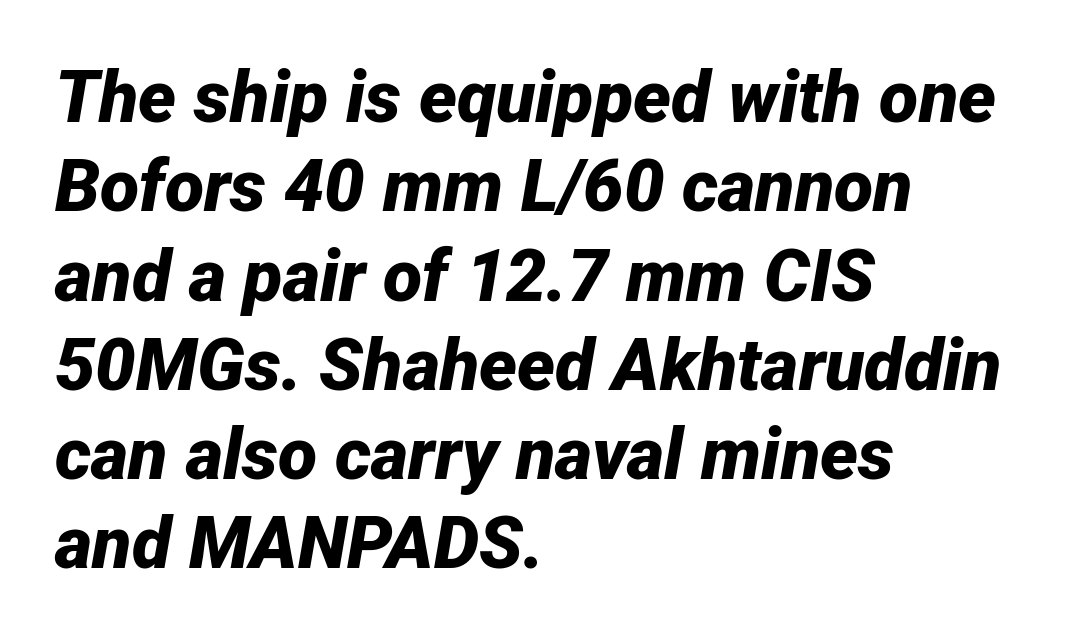
Q: Is the text bold? A: Yes.
Q: Is the text italic (slanted)? A: Yes, it leans right by about 12 degrees.
Q: Is the text underlined? A: No.
Q: How is the paragraph aligned? A: Left-aligned.
Q: Is the spacing between letters normal or unusually wide? A: Normal.
Q: Width (condensed, normal, or wide)? A: Normal.
Q: Stroke contrast? A: Low.
Q: x-height? A: Medium.
Q: Monospaced? A: No.
